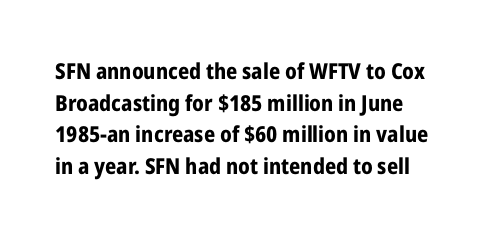
Beneath every word, the page is bare. Successive baselines arrive at the customary interval. It's the straight-up-and-down kind of type. Which margin do the lines hug? The left one — the right edge is uneven. Thick stems and heavy bowls — unmistakably bold.
